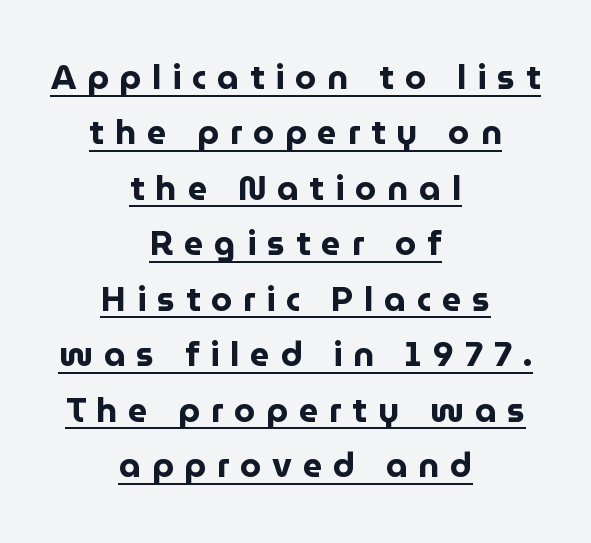
Do the characters align in a grid? No, the font is proportional. The paragraph has two soft edges and a firm central axis. Successive baselines arrive at the customary interval. As a designer I'd log this as weight 700, bold.
